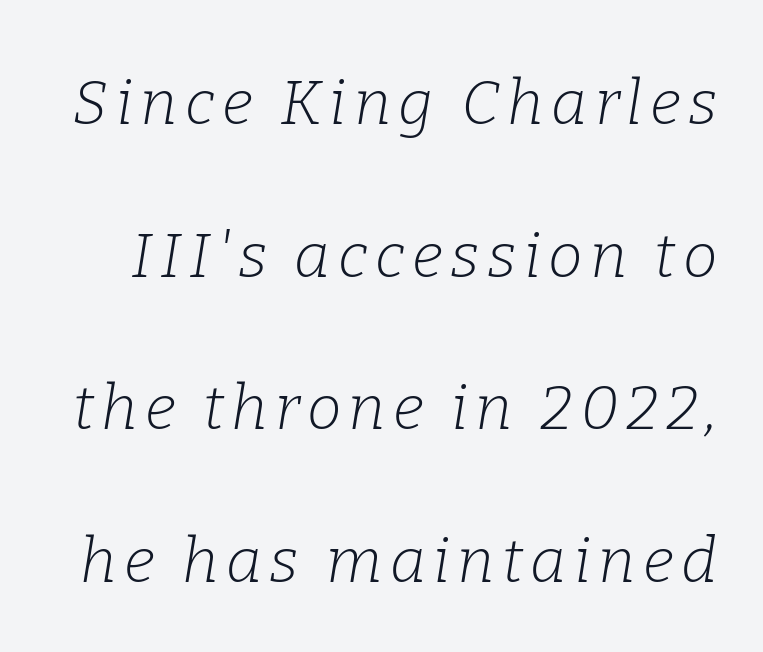
{"serif": "yes", "italic": "yes", "lean": "right", "slant_degrees": 9, "bold": "no", "weight": "light", "width": "normal", "stroke_contrast": "low", "x_height": "medium", "monospaced": "no", "underline": "no", "line_spacing": "loose", "line_spacing_ratio": 2.46, "glyph_px": 62}
